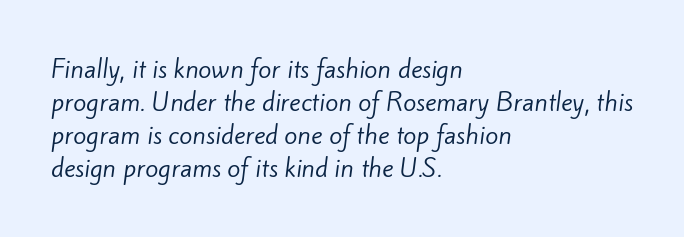
The image shows 24 px text type; set left-aligned, normal line spacing (1.37x), normal letter spacing, not underlined.
